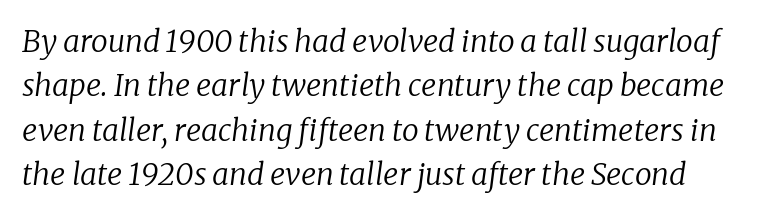
Is the type slanted? Yes — the strokes lean at a clear angle. The rendering uses natural spacing where letterforms have individual widths. The gap between lines stays unmarked. The line-height multiplier appears to be the usual default.
